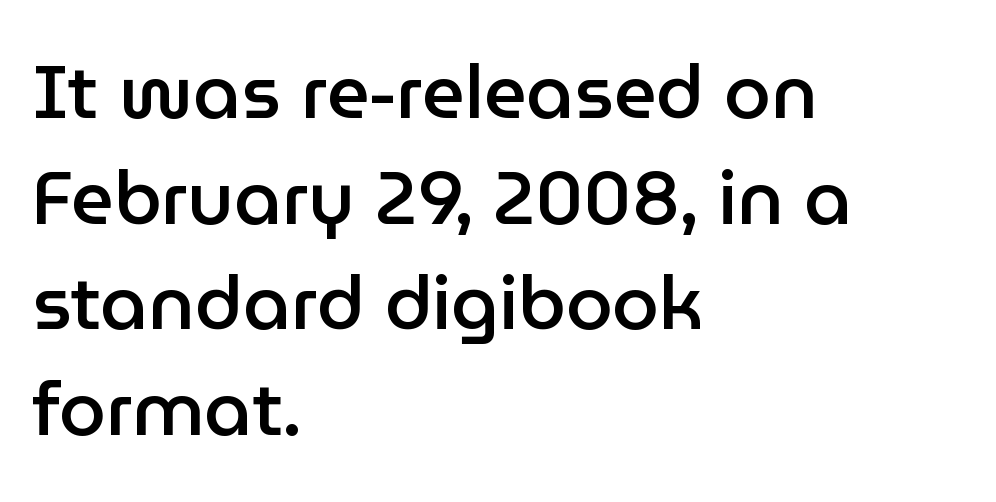
{"serif": "no", "italic": "no", "bold": "semi", "weight": "semibold", "width": "normal", "stroke_contrast": "low", "x_height": "medium", "monospaced": "no", "underline": "no", "align": "left", "line_spacing": "normal", "line_spacing_ratio": 1.41, "letter_spacing": "normal", "letter_spacing_em": 0.0, "glyph_px": 75}
